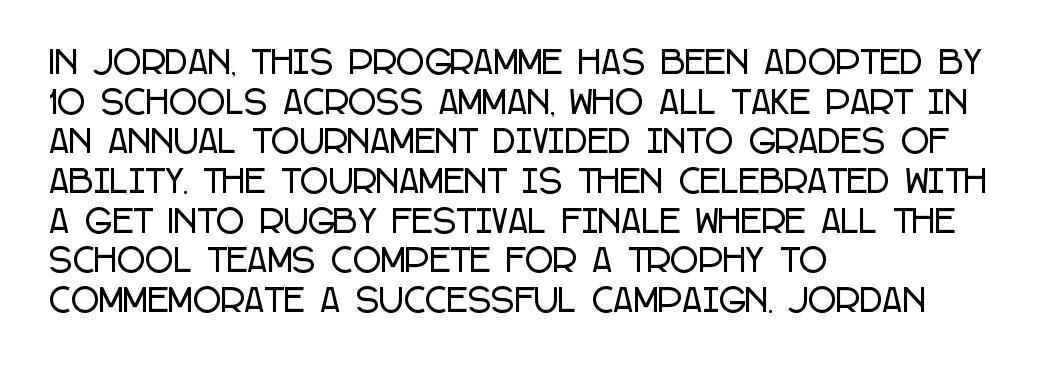
Q: Is the text italic (slanted)? A: No, it is upright.
Q: Is the typeface a serif or a sans-serif typeface? A: Sans-serif.
Q: Is the text underlined? A: No.
Q: How is the paragraph aligned? A: Left-aligned.
Q: Is the spacing between letters normal or unusually wide? A: Normal.
Q: Is the spacing between lines tight, normal or loose? A: Normal.
Q: Width (condensed, normal, or wide)? A: Condensed.
Q: Stroke contrast? A: Low.
Q: x-height? A: Large.
Q: Monospaced? A: No.
